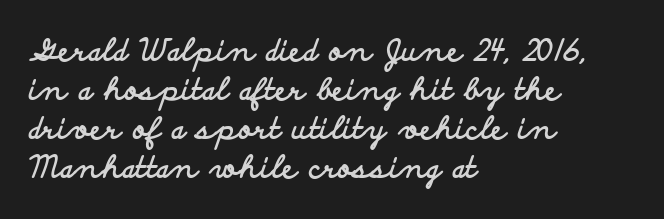
{"serif": "no", "bold": "yes", "weight": "bold", "width": "wide", "stroke_contrast": "low", "x_height": "small", "monospaced": "no", "underline": "no", "align": "left", "line_spacing": "normal", "line_spacing_ratio": 1.3, "letter_spacing": "normal", "letter_spacing_em": 0.0, "glyph_px": 30}
